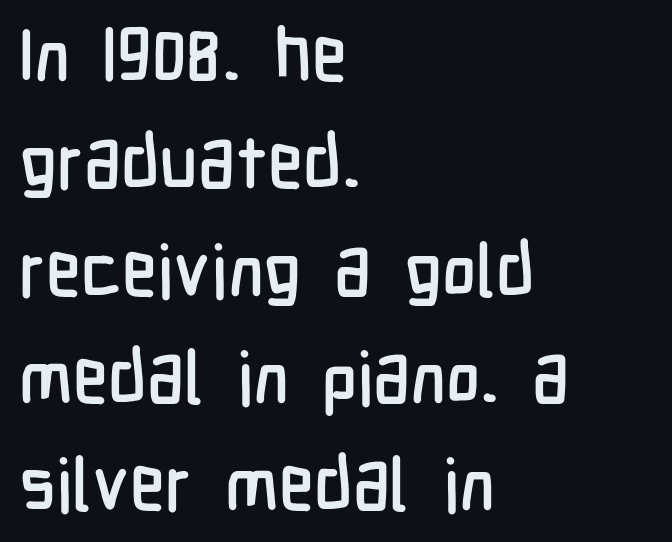
The image shows 73 px condensed sans-serif type, upright; set left-aligned, normal line spacing (1.47x), normal letter spacing, not underlined; low stroke contrast and a medium x-height.
